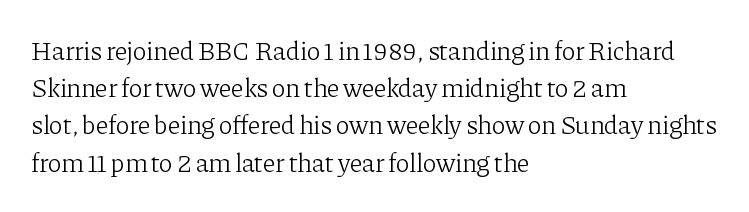
Q: Is the text bold? A: No.
Q: Is the text italic (slanted)? A: No, it is upright.
Q: Is the text underlined? A: No.
Q: How is the paragraph aligned? A: Left-aligned.
Q: Is the spacing between letters normal or unusually wide? A: Normal.
Q: Is the spacing between lines tight, normal or loose? A: Normal.
